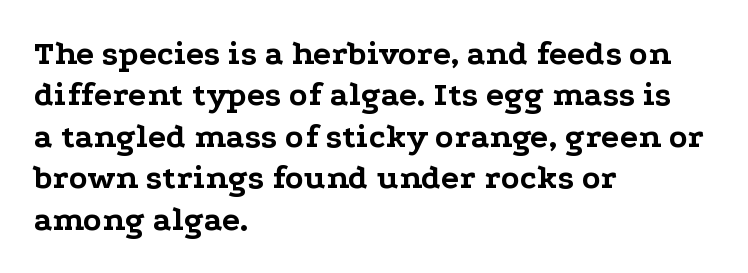
{"serif": "yes", "italic": "no", "bold": "yes", "weight": "bold", "width": "wide", "stroke_contrast": "low", "x_height": "medium", "monospaced": "no", "underline": "no", "align": "left", "line_spacing_ratio": 1.22, "letter_spacing": "normal", "letter_spacing_em": 0.0, "glyph_px": 34}
